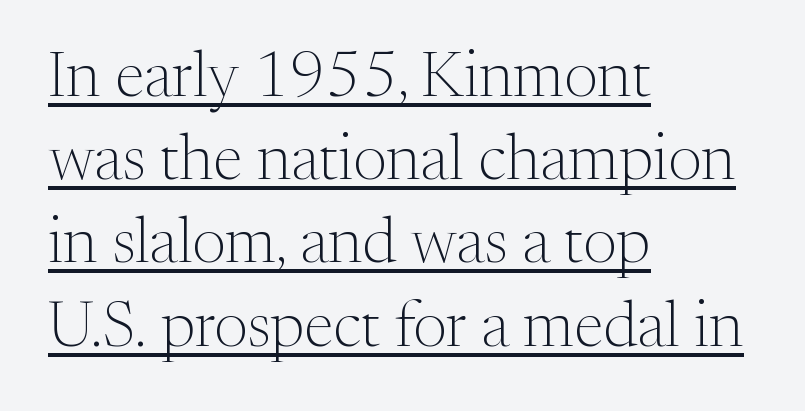
Q: Is the text bold? A: No.
Q: Is the text italic (slanted)? A: No, it is upright.
Q: Is the typeface a serif or a sans-serif typeface? A: Serif.
Q: Is the text underlined? A: Yes.
Q: How is the paragraph aligned? A: Left-aligned.
Q: Is the spacing between letters normal or unusually wide? A: Normal.
Q: Is the spacing between lines tight, normal or loose? A: Normal.
Q: Width (condensed, normal, or wide)? A: Normal.
Q: Stroke contrast? A: Medium.
Q: x-height? A: Medium.
Q: Monospaced? A: No.
